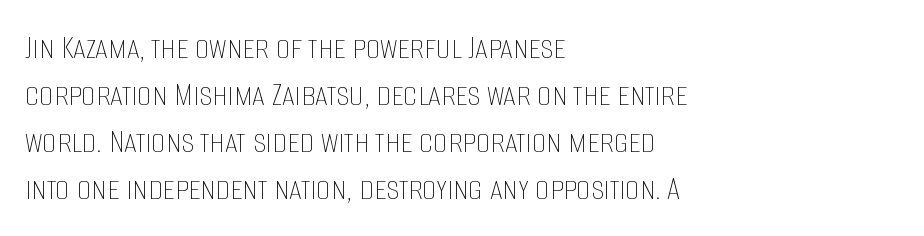
The image shows 36 px thin, condensed type, upright; set left-aligned, normal line spacing (1.31x), normal letter spacing, not underlined; low stroke contrast and a large x-height.
